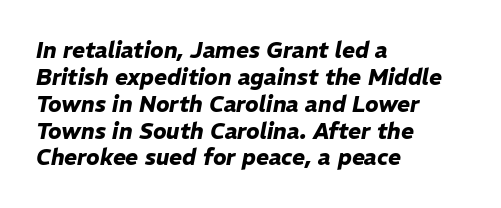
{"italic": "yes", "lean": "right", "slant_degrees": 11, "bold": "yes", "underline": "no", "align": "left", "line_spacing_ratio": 1.22, "letter_spacing": "normal", "letter_spacing_em": 0.0, "glyph_px": 22}
